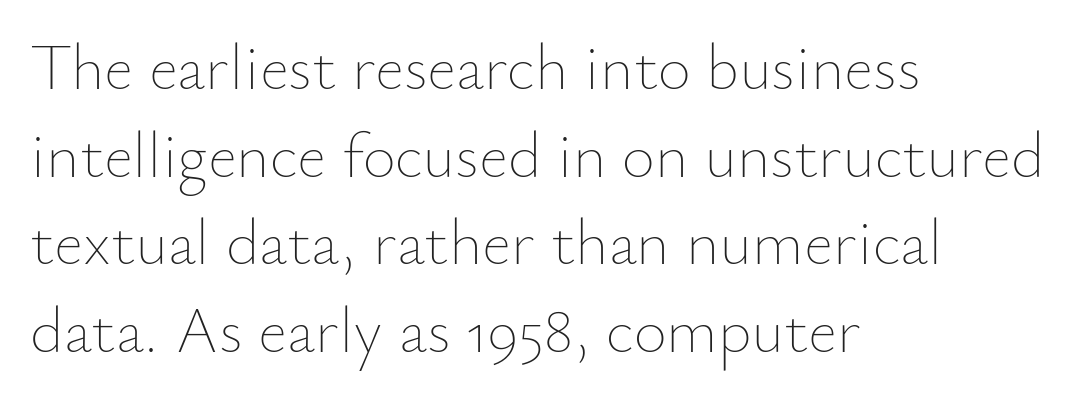
Q: Is the text bold? A: No.
Q: Is the text italic (slanted)? A: No, it is upright.
Q: Is the text underlined? A: No.
Q: How is the paragraph aligned? A: Left-aligned.
Q: Is the spacing between letters normal or unusually wide? A: Normal.
Q: Is the spacing between lines tight, normal or loose? A: Normal.
Q: Width (condensed, normal, or wide)? A: Normal.
Q: Stroke contrast? A: Low.
Q: x-height? A: Small.
Q: Monospaced? A: No.
